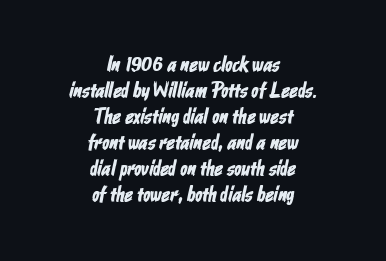
The tracking reads as untouched default to a designer's eye. The lines in this sample share a center point and differ in where they start and stop. Just letters on the line, the space beneath them empty.
